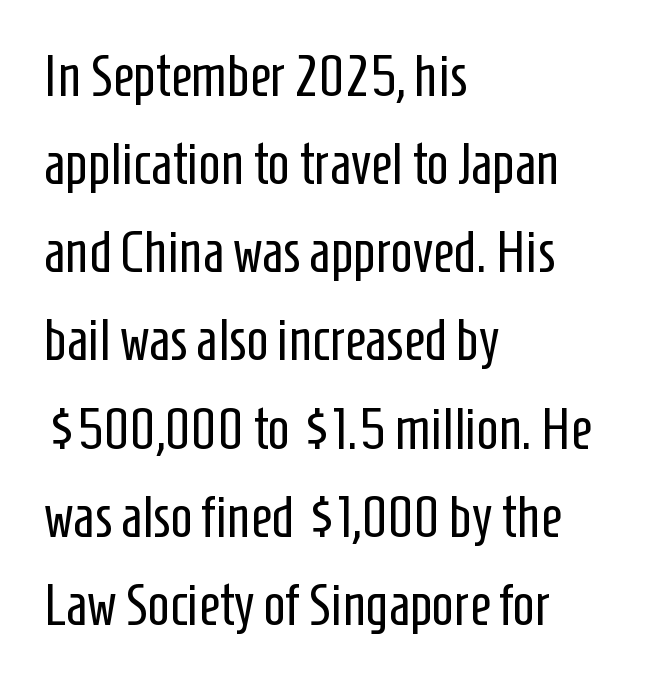
The letters stand straight up with perfectly vertical stems. Every row of glyphs begins at an identical x-position on the left. The letters carry no serifs — their stems end cleanly without finishing strokes. The face looks like a standard text weight, possibly lighter. Nothing unusual about the tracking: characters are spaced as the font intends. Varying glyph widths throughout — classic text-font behaviour.
